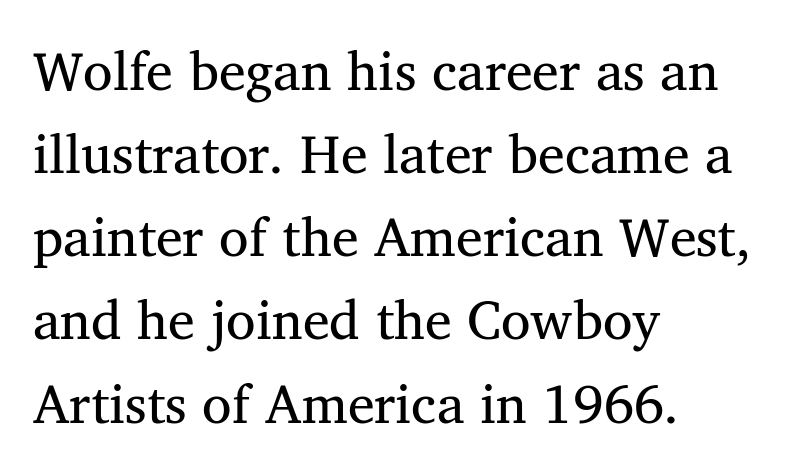
Q: Is the text bold? A: No.
Q: Is the typeface a serif or a sans-serif typeface? A: Serif.
Q: Is the text underlined? A: No.
Q: How is the paragraph aligned? A: Left-aligned.
Q: Is the spacing between letters normal or unusually wide? A: Normal.
Q: Is the spacing between lines tight, normal or loose? A: Normal.
Q: Width (condensed, normal, or wide)? A: Normal.
Q: Stroke contrast? A: Medium.
Q: x-height? A: Medium.
Q: Monospaced? A: No.
